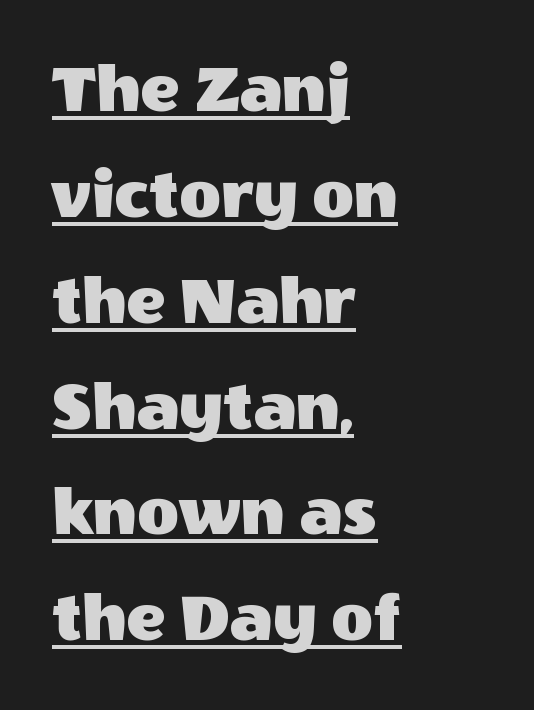
Q: Is the text italic (slanted)? A: No, it is upright.
Q: Is the typeface a serif or a sans-serif typeface? A: Sans-serif.
Q: Is the text underlined? A: Yes.
Q: How is the paragraph aligned? A: Left-aligned.
Q: Is the spacing between letters normal or unusually wide? A: Normal.
Q: Is the spacing between lines tight, normal or loose? A: Normal.
Q: Width (condensed, normal, or wide)? A: Normal.
Q: x-height? A: Large.
Q: Monospaced? A: No.
